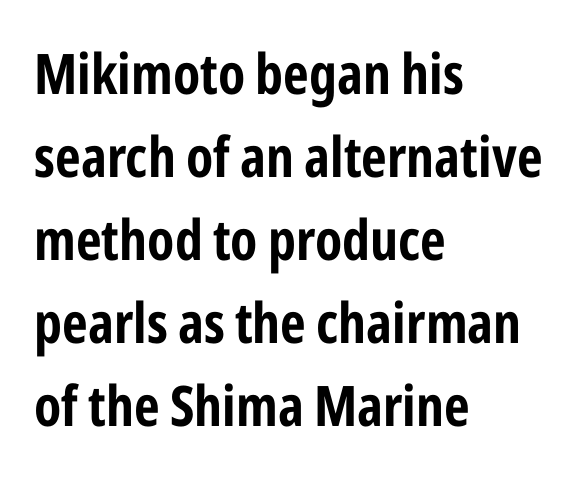
{"serif": "no", "italic": "no", "bold": "yes", "weight": "bold", "width": "condensed", "stroke_contrast": "low", "x_height": "medium", "monospaced": "no", "underline": "no", "align": "left", "line_spacing": "normal", "line_spacing_ratio": 1.48, "letter_spacing": "normal", "letter_spacing_em": 0.0, "glyph_px": 56}
